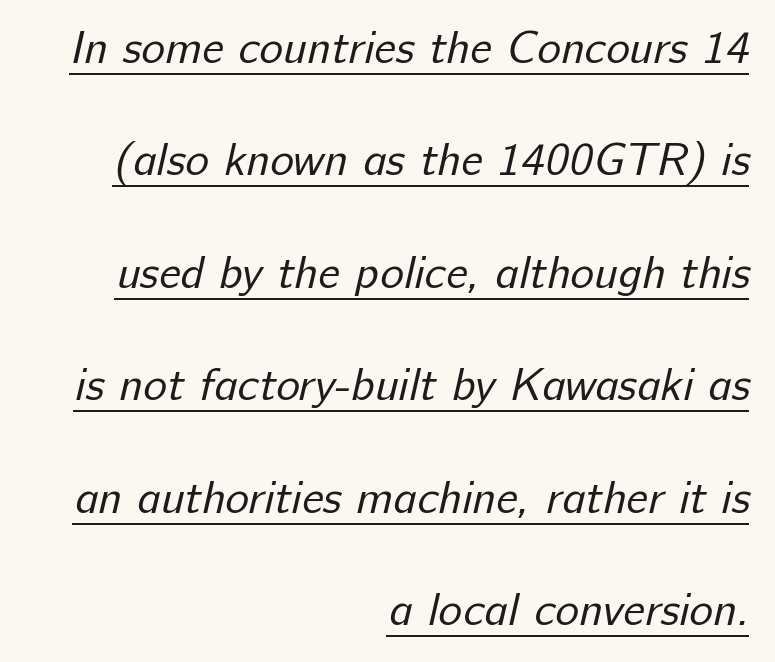
Q: Is the text bold? A: No.
Q: Is the typeface a serif or a sans-serif typeface? A: Sans-serif.
Q: Is the text underlined? A: Yes.
Q: How is the paragraph aligned? A: Right-aligned.
Q: Is the spacing between letters normal or unusually wide? A: Normal.
Q: Is the spacing between lines tight, normal or loose? A: Loose.
Q: Width (condensed, normal, or wide)? A: Normal.
Q: Stroke contrast? A: Low.
Q: x-height? A: Medium.
Q: Monospaced? A: No.
